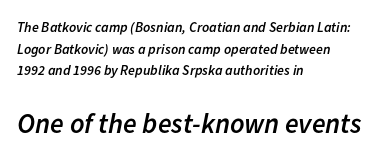
{"italic": "yes", "lean": "right", "slant_degrees": 11, "bold": "semi", "weight": "semibold", "width": "normal", "stroke_contrast": "low", "x_height": "medium", "monospaced": "no", "underline": "no", "align": "left", "line_spacing": "normal", "line_spacing_ratio": 1.54, "letter_spacing": "normal", "letter_spacing_em": 0.0, "larger_block": "second", "size_ratio": 2.0, "glyph_px": 28}
